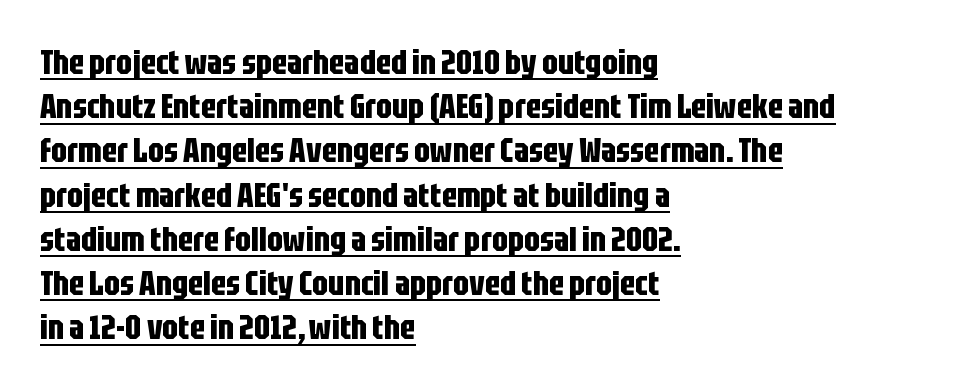
The image shows 34 px bold, condensed sans-serif type, upright; set left-aligned, normal line spacing (1.3x), normal letter spacing, underlined; low stroke contrast and a large x-height.
